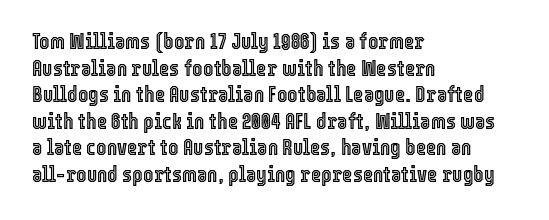
The image shows 22 px text type, upright; set left-aligned, line spacing 1.21x, normal letter spacing, not underlined.
